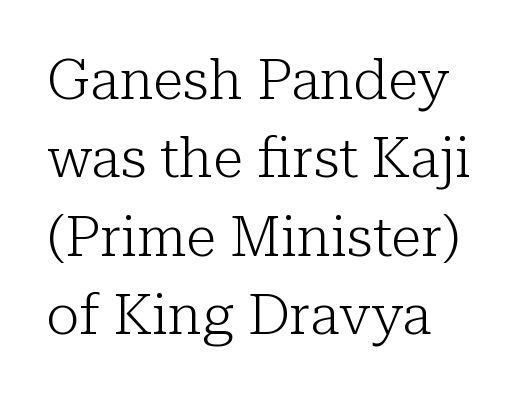
The image shows 56 px light serif type, upright; set left-aligned, normal line spacing (1.4x), normal letter spacing, not underlined; low stroke contrast and a medium x-height.
